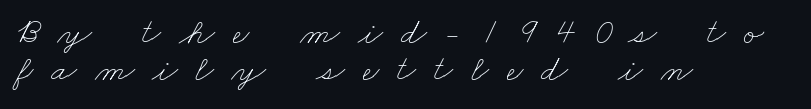
{"bold": "no", "weight": "thin", "width": "wide", "stroke_contrast": "low", "x_height": "small", "monospaced": "no", "underline": "no", "align": "left", "line_spacing": "tight", "line_spacing_ratio": 0.99, "letter_spacing": "wide", "letter_spacing_em": 0.48, "glyph_px": 37}
